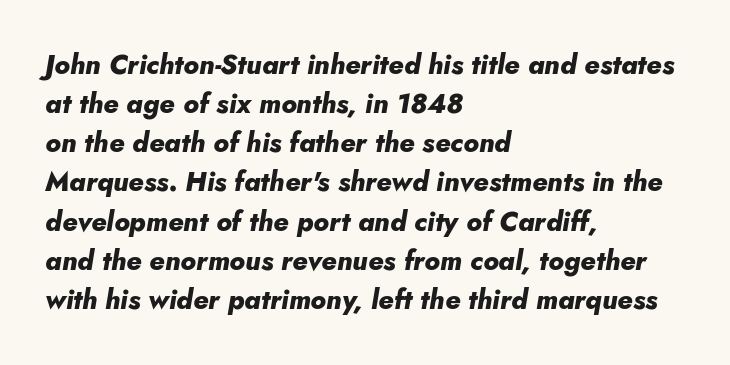
Q: Is the text bold? A: Yes.
Q: Is the text italic (slanted)? A: Yes, it leans right by about 5 degrees.
Q: Is the text underlined? A: No.
Q: How is the paragraph aligned? A: Left-aligned.
Q: Is the spacing between letters normal or unusually wide? A: Normal.
Q: Is the spacing between lines tight, normal or loose? A: Normal.
